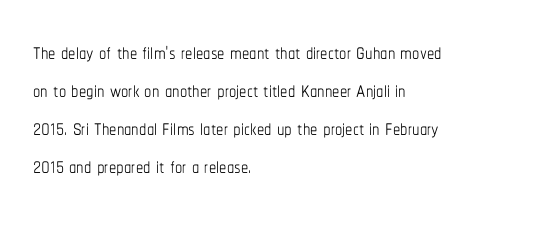
The image shows 29 px thin, condensed type, upright; set left-aligned, normal line spacing (1.31x), normal letter spacing, not underlined; low stroke contrast and a medium x-height.
